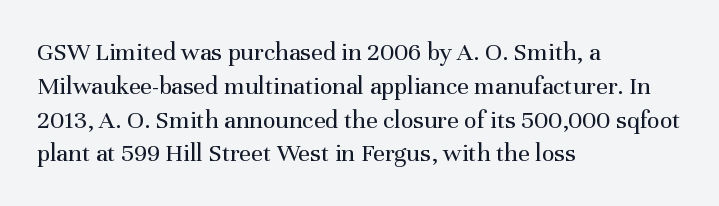
The image shows 26 px text type, upright; set left-aligned, normal line spacing (1.3x), normal letter spacing, not underlined.
